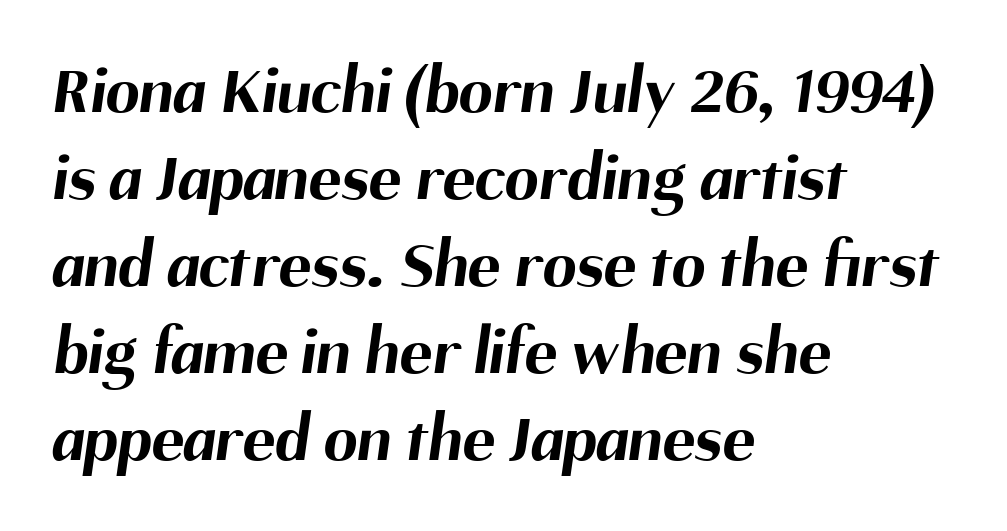
The image shows 68 px bold sans-serif type; set left-aligned, normal line spacing (1.28x), normal letter spacing, not underlined; medium stroke contrast and a medium x-height.
